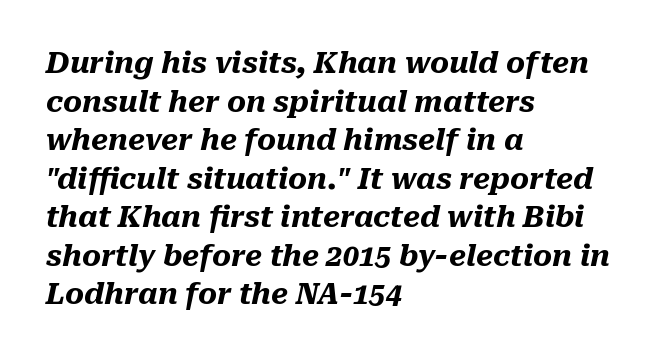
Q: Is the text bold? A: Yes.
Q: Is the text italic (slanted)? A: Yes, it leans right by about 10 degrees.
Q: Is the text underlined? A: No.
Q: How is the paragraph aligned? A: Left-aligned.
Q: Is the spacing between letters normal or unusually wide? A: Normal.
Q: Is the spacing between lines tight, normal or loose? A: Normal.
Q: Width (condensed, normal, or wide)? A: Normal.
Q: Stroke contrast? A: Medium.
Q: x-height? A: Medium.
Q: Monospaced? A: No.
